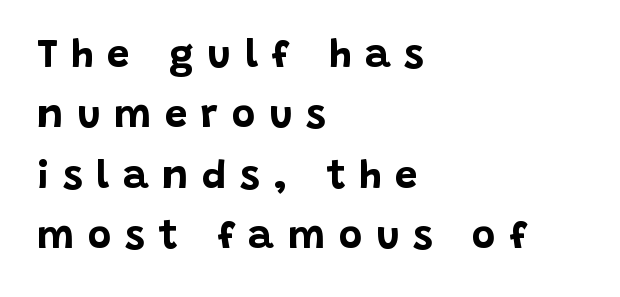
Q: Is the text bold? A: Yes.
Q: Is the text italic (slanted)? A: No, it is upright.
Q: Is the typeface a serif or a sans-serif typeface? A: Sans-serif.
Q: Is the text underlined? A: No.
Q: How is the paragraph aligned? A: Left-aligned.
Q: Is the spacing between letters normal or unusually wide? A: Unusually wide.
Q: Is the spacing between lines tight, normal or loose? A: Normal.
Q: Width (condensed, normal, or wide)? A: Normal.
Q: Stroke contrast? A: Low.
Q: x-height? A: Large.
Q: Monospaced? A: No.
